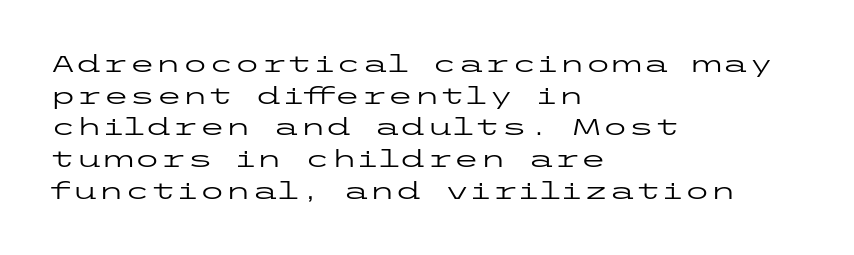
Q: Is the text bold? A: No.
Q: Is the text italic (slanted)? A: No, it is upright.
Q: Is the text underlined? A: No.
Q: How is the paragraph aligned? A: Left-aligned.
Q: Is the spacing between letters normal or unusually wide? A: Normal.
Q: Is the spacing between lines tight, normal or loose? A: Normal.
